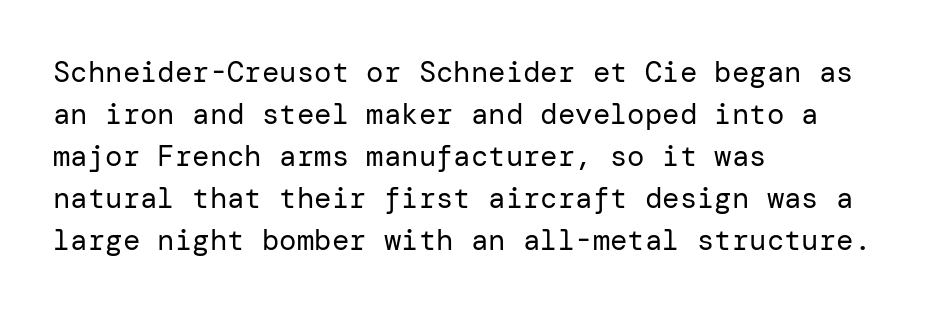
Honestly, there is no underline to notice here at all. You could call the tracking neutral — neither tight nor loose. Teacher's note: observe the even left margin — that is flush-left alignment. Is there any slant? The stems are plumb. The face used here is a sans, in the tradition of grotesques and geometrics. Counters stay open thanks to moderate or lighter strokes.
